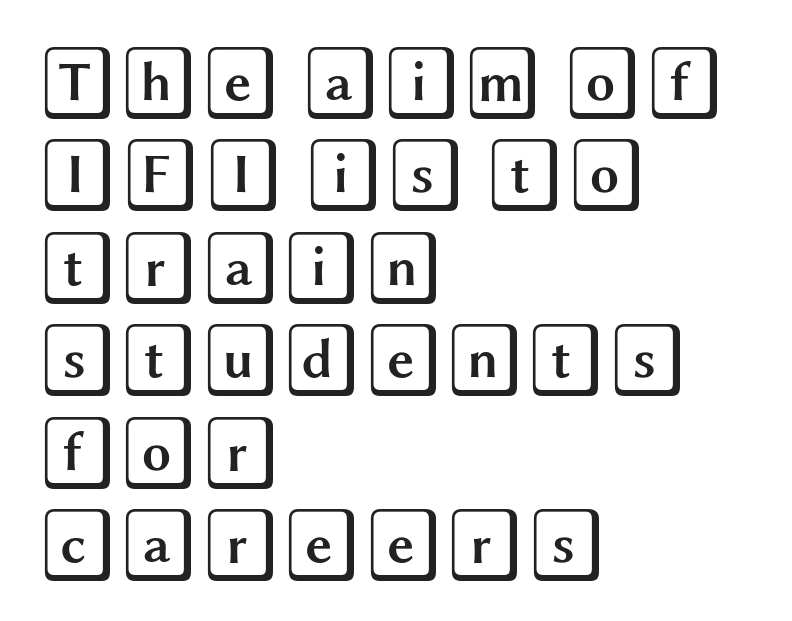
{"italic": "no", "width": "wide", "x_height": "large", "underline": "no", "align": "left", "line_spacing": "normal", "line_spacing_ratio": 1.25, "letter_spacing": "normal", "letter_spacing_em": 0.0, "glyph_px": 74}
